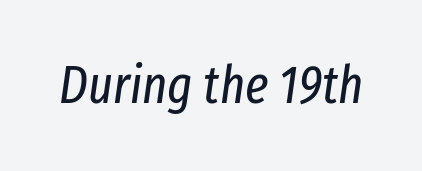
Beneath every word, the page is bare. A light-to-regular cut is what we see here. Each letter keeps its own natural width here, so spacing adapts to shape. Words appear dense and cohesive because spacing is normal. The specimen reads as italic at a glance.
